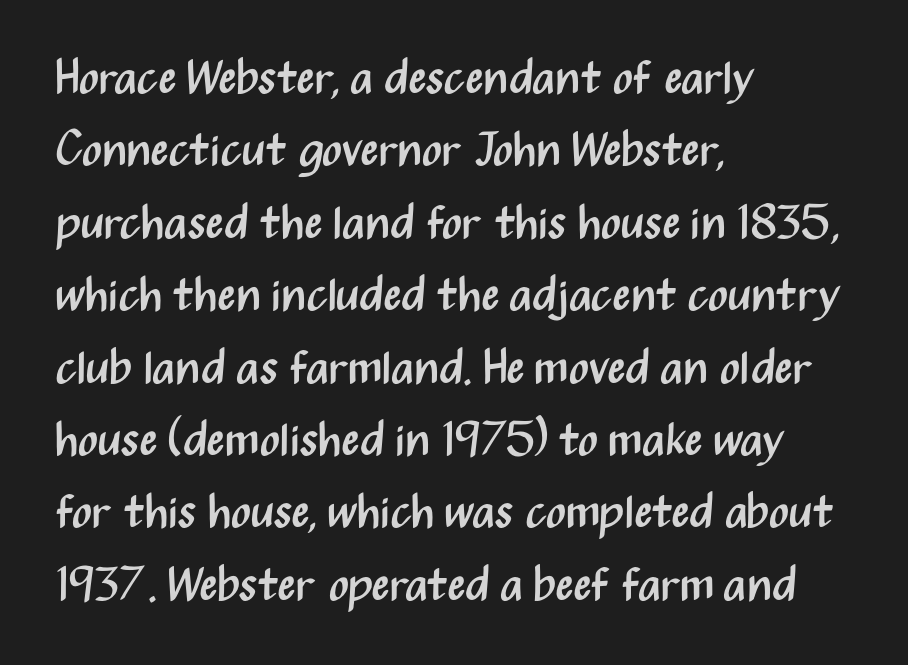
{"serif": "no", "italic": "no", "bold": "no", "weight": "regular", "width": "condensed", "stroke_contrast": "medium", "x_height": "medium", "monospaced": "no", "underline": "no", "align": "left", "line_spacing": "normal", "line_spacing_ratio": 1.54, "letter_spacing": "normal", "letter_spacing_em": 0.0, "glyph_px": 47}
